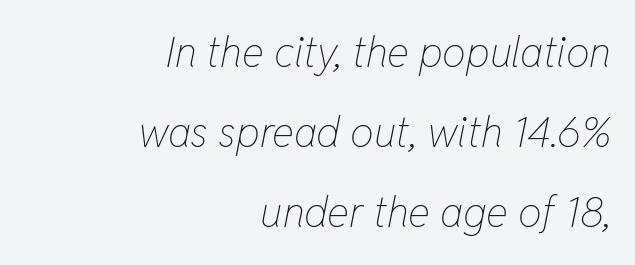
The image shows 42 px thin, condensed type, italic (leaning right); set right-aligned, loose line spacing (1.91x), normal letter spacing, not underlined; low stroke contrast and a medium x-height.
